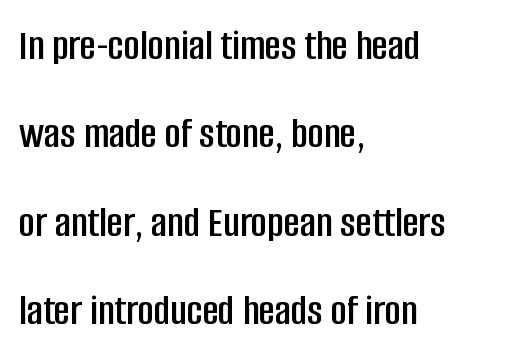
{"serif": "no", "italic": "no", "width": "condensed", "stroke_contrast": "low", "x_height": "large", "monospaced": "no", "underline": "no", "align": "left", "line_spacing": "loose", "line_spacing_ratio": 2.01, "letter_spacing": "normal", "letter_spacing_em": 0.0, "glyph_px": 44}
